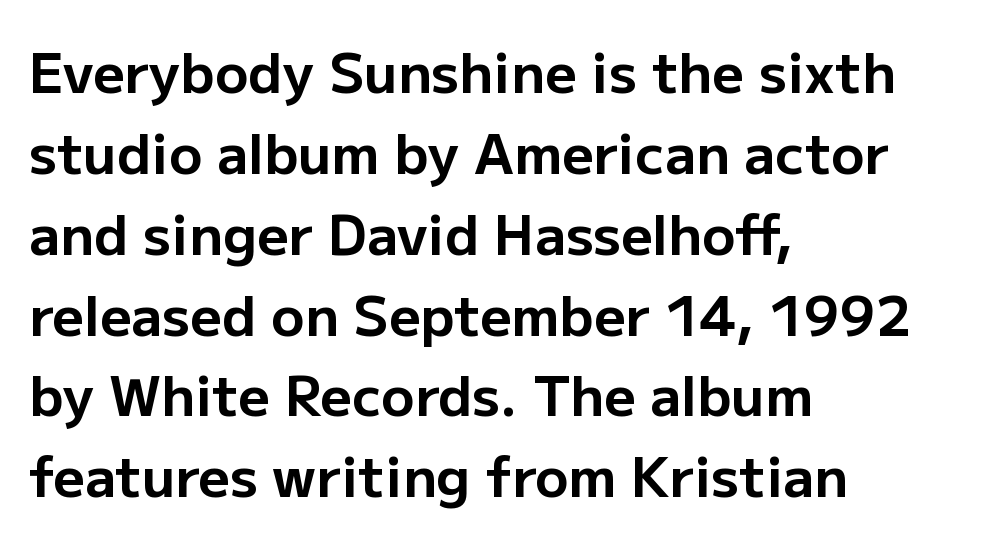
Q: Is the text bold? A: Yes.
Q: Is the text italic (slanted)? A: No, it is upright.
Q: Is the typeface a serif or a sans-serif typeface? A: Sans-serif.
Q: Is the text underlined? A: No.
Q: How is the paragraph aligned? A: Left-aligned.
Q: Is the spacing between letters normal or unusually wide? A: Normal.
Q: Is the spacing between lines tight, normal or loose? A: Normal.
Q: Width (condensed, normal, or wide)? A: Normal.
Q: Stroke contrast? A: Low.
Q: x-height? A: Medium.
Q: Monospaced? A: No.
